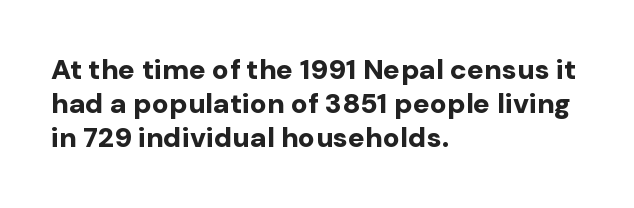
{"serif": "no", "italic": "no", "bold": "yes", "weight": "bold", "width": "normal", "stroke_contrast": "low", "x_height": "medium", "monospaced": "no", "underline": "no", "align": "left", "line_spacing_ratio": 1.22, "letter_spacing": "normal", "letter_spacing_em": 0.0, "glyph_px": 28}
